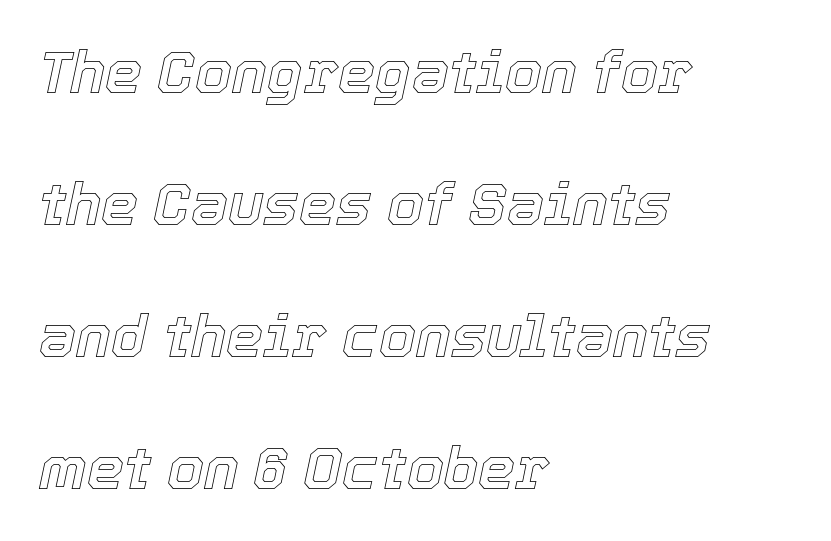
The image shows 59 px text type, italic (leaning right); set left-aligned, loose line spacing (2.24x), normal letter spacing, not underlined; a medium x-height.
